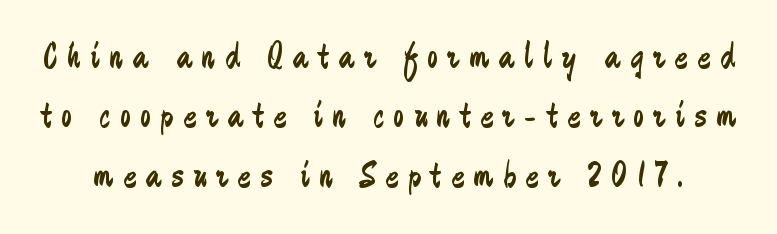
No feet cap the strokes, marking this as sans-serif type. Letters have the restrained weight of plain body copy at most. A typesetter would call this proportional, since set widths differ per character. Short note: letters widely spaced.
